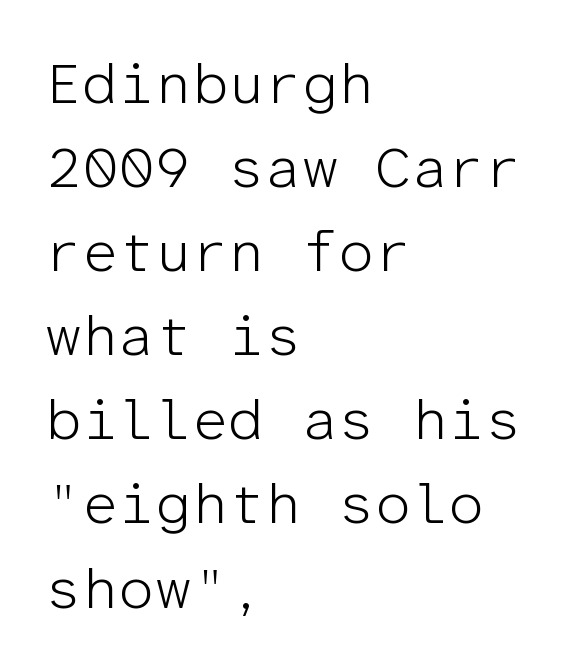
The image shows 58 px light sans-serif type, upright, monospaced; set left-aligned, normal line spacing (1.45x), normal letter spacing, not underlined; low stroke contrast and a medium x-height.
